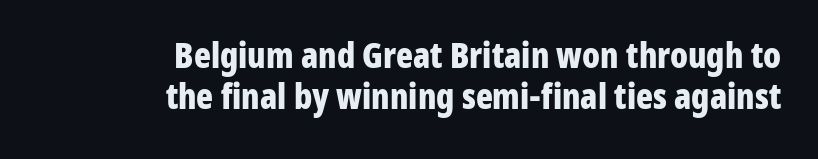
Grotesque or geometric, the face here clearly has no serifs. The letters stand straight up with perfectly vertical stems. The strip under each line holds only bare page. The passage is arranged like a letterhead date or caption credit — flush right. Glyph-to-glyph distance matches everyday printed text. On the weight axis this lands at bold, roughly 700.
